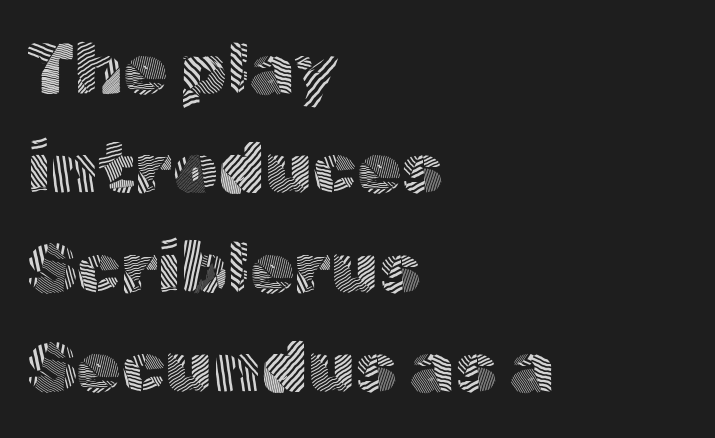
Q: Is the text bold? A: No.
Q: Is the text italic (slanted)? A: No, it is upright.
Q: Is the typeface a serif or a sans-serif typeface? A: Sans-serif.
Q: Is the text underlined? A: No.
Q: How is the paragraph aligned? A: Left-aligned.
Q: Is the spacing between letters normal or unusually wide? A: Normal.
Q: Is the spacing between lines tight, normal or loose? A: Normal.
Q: Width (condensed, normal, or wide)? A: Normal.
Q: x-height? A: Medium.
Q: Monospaced? A: No.
